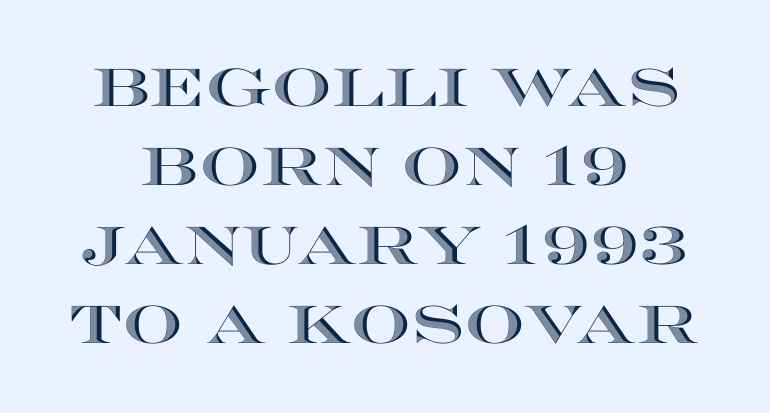
The axis of the letterforms is exactly vertical. Note the varied advance widths — an 'i' is clearly narrower than an 'm'. Does extra space separate the letters? No, they use regular spacing. Each row of text sits above clean, open space. Line spacing here is normal.
